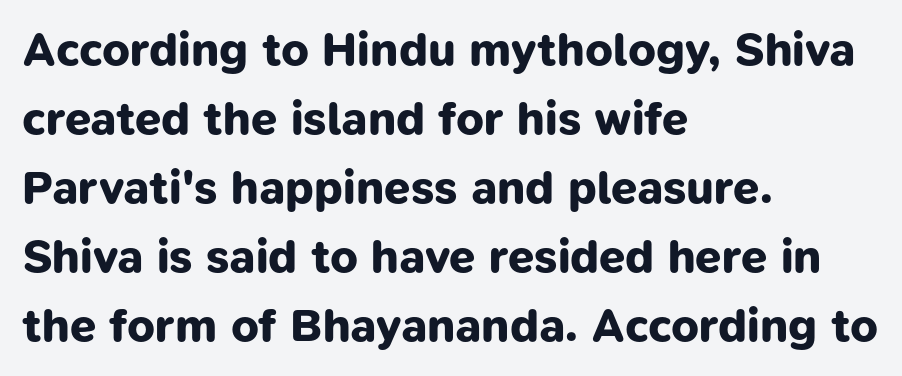
{"serif": "no", "bold": "yes", "weight": "bold", "width": "normal", "stroke_contrast": "low", "x_height": "medium", "monospaced": "no", "underline": "no", "align": "left", "line_spacing": "normal", "line_spacing_ratio": 1.47, "letter_spacing": "normal", "letter_spacing_em": 0.0, "glyph_px": 47}
